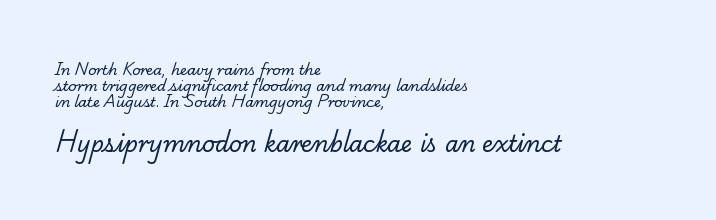
The image shows 22 px text type; set left-aligned, tight line spacing (1.14x), normal letter spacing, not underlined; the second (bottom) block is 1.57x larger.
